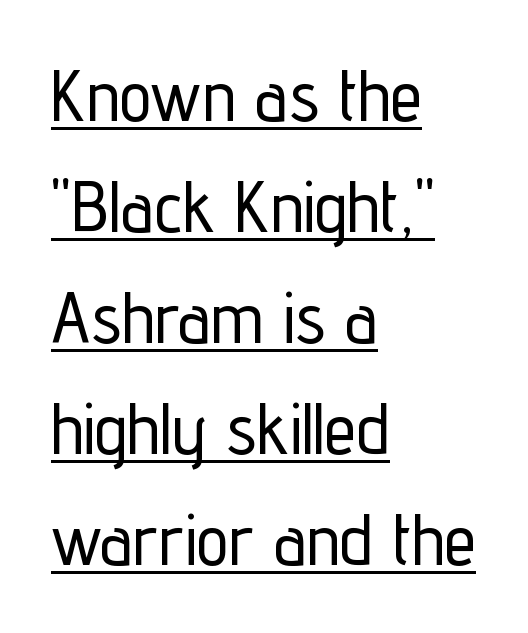
Successive baselines arrive at the customary interval. Varying glyph widths throughout — classic text-font behaviour. Vertical strokes here are truly vertical. The line texture is even and compact thanks to regular tracking. Caption: multi-line text, flush left, ragged right. Honestly, the underline is the first thing you notice here.
